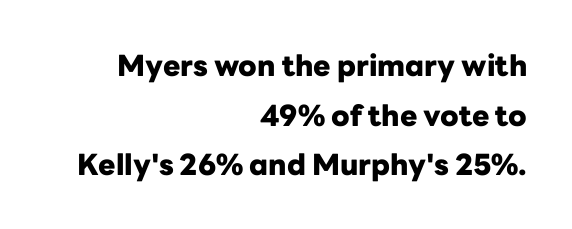
Look at the tracking — it's just the regular setting, nothing added. Summary of weight: heavy, a full bold. Decoration check: the copy has no underline. These lines are rendered in a variable-pitch font. The lettering stays uniformly vertical, giving the passage a roman look. Examine the stroke ends and you'll find no serifs.
